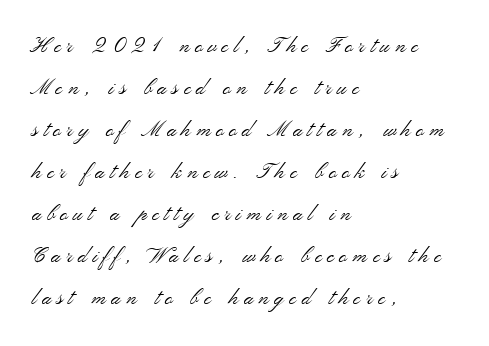
{"bold": "no", "underline": "no", "align": "left", "line_spacing": "loose", "line_spacing_ratio": 2.0, "letter_spacing": "wide", "letter_spacing_em": 0.26, "glyph_px": 21}
